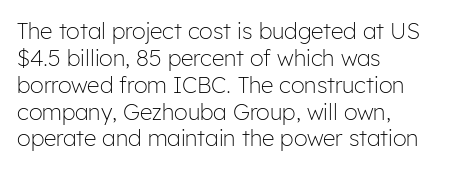
{"italic": "no", "bold": "no", "underline": "no", "align": "left", "line_spacing_ratio": 1.22, "letter_spacing": "normal", "letter_spacing_em": 0.0, "glyph_px": 22}
